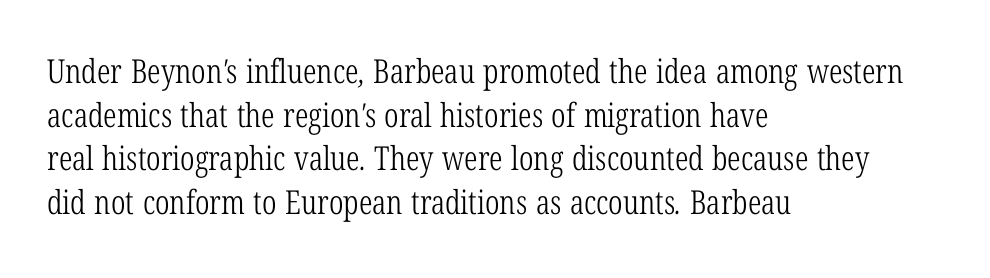
Q: Is the text bold? A: No.
Q: Is the typeface a serif or a sans-serif typeface? A: Serif.
Q: Is the text underlined? A: No.
Q: How is the paragraph aligned? A: Left-aligned.
Q: Is the spacing between letters normal or unusually wide? A: Normal.
Q: Is the spacing between lines tight, normal or loose? A: Normal.
Q: Width (condensed, normal, or wide)? A: Condensed.
Q: Stroke contrast? A: Low.
Q: x-height? A: Medium.
Q: Monospaced? A: No.
